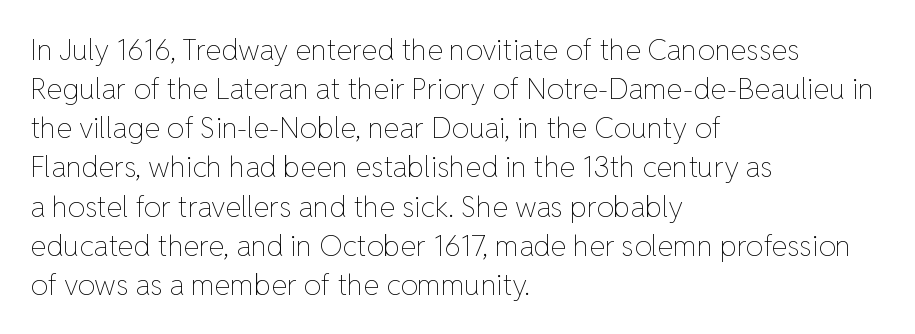
{"italic": "no", "bold": "no", "weight": "thin", "width": "normal", "stroke_contrast": "low", "x_height": "medium", "monospaced": "no", "underline": "no", "align": "left", "line_spacing": "normal", "line_spacing_ratio": 1.35, "letter_spacing": "normal", "letter_spacing_em": 0.0, "glyph_px": 29}
